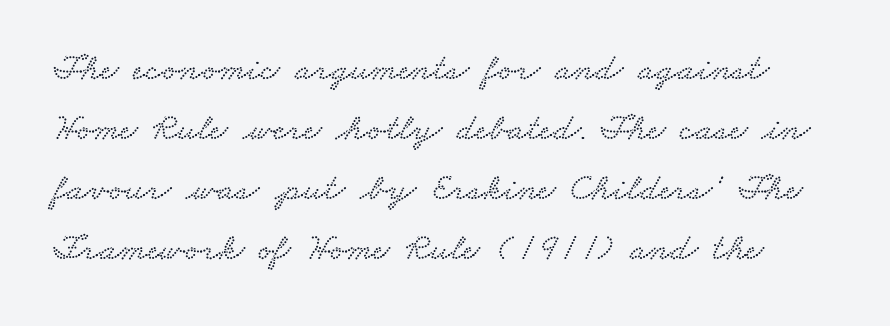
Old-style or modern, the face here clearly has serifs. The block of text has a typical density, with ordinary space between rows. Check the space under the baseline: it is left empty. Character widths vary here, with narrow letters taking less room than wide ones. The line texture is even and compact thanks to regular tracking.
